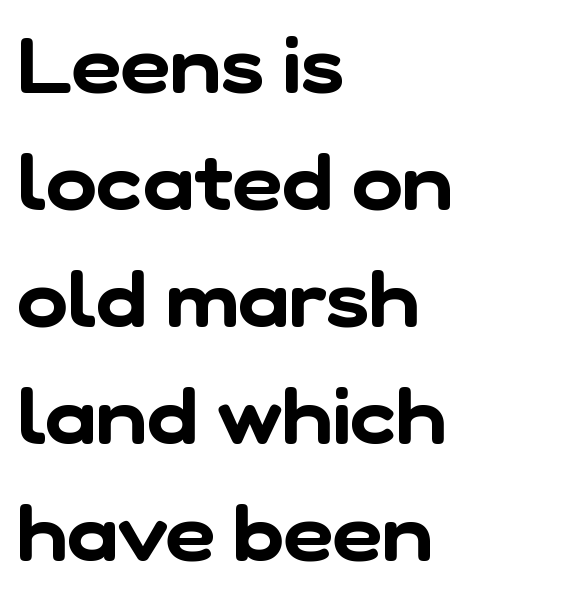
The image shows 77 px sans-serif type; set left-aligned, normal line spacing (1.52x), normal letter spacing, not underlined; low stroke contrast and a medium x-height.
